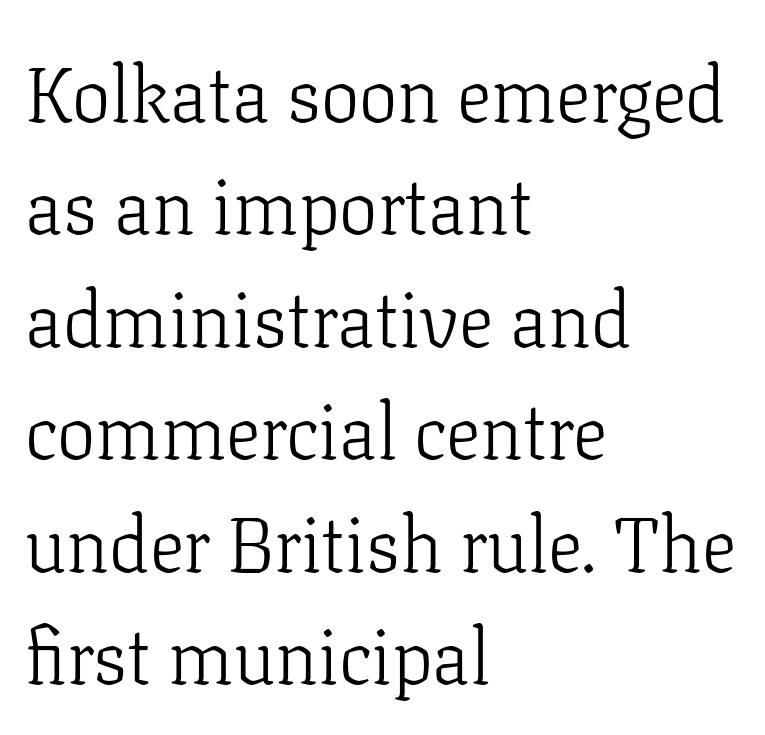
{"serif": "yes", "italic": "no", "bold": "no", "weight": "light", "width": "normal", "stroke_contrast": "low", "x_height": "medium", "monospaced": "no", "underline": "no", "align": "left", "line_spacing": "normal", "line_spacing_ratio": 1.46, "letter_spacing": "normal", "letter_spacing_em": 0.0, "glyph_px": 77}
